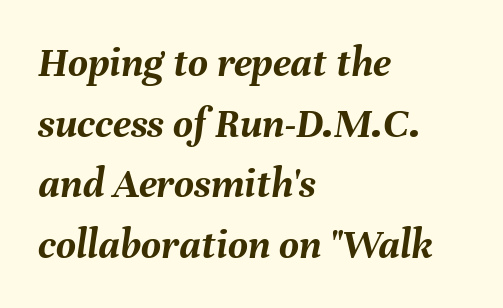
Just letters on the line, the space beneath them empty. Here the designer chose a conventional face with non-uniform glyph widths. Rows of type keep a routine distance in the vertical direction. Is the block centered? No — it sits flush against the left margin. The font is running at its bold setting.
